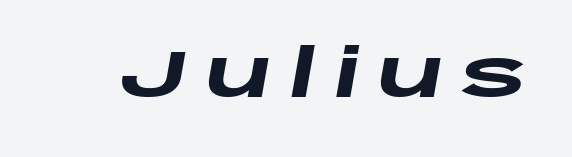
{"italic": "yes", "lean": "right", "slant_degrees": 10, "bold": "yes", "weight": "heavy", "width": "wide", "stroke_contrast": "low", "x_height": "large", "monospaced": "no", "underline": "no", "letter_spacing": "wide", "letter_spacing_em": 0.25, "glyph_px": 66}
